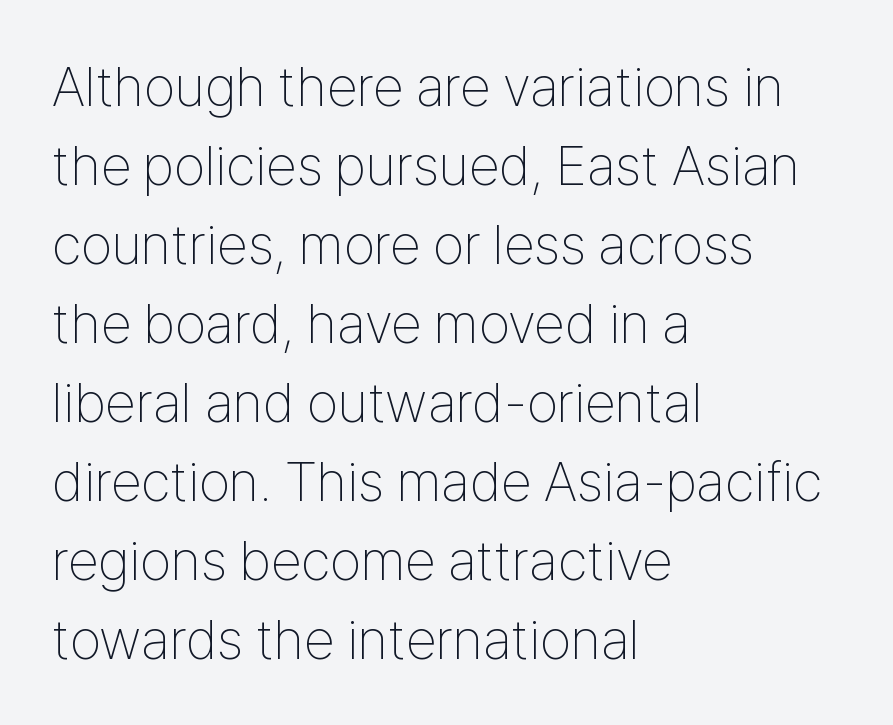
Q: Is the text bold? A: No.
Q: Is the text italic (slanted)? A: No, it is upright.
Q: Is the typeface a serif or a sans-serif typeface? A: Sans-serif.
Q: Is the text underlined? A: No.
Q: How is the paragraph aligned? A: Left-aligned.
Q: Is the spacing between letters normal or unusually wide? A: Normal.
Q: Is the spacing between lines tight, normal or loose? A: Normal.
Q: Width (condensed, normal, or wide)? A: Condensed.
Q: Stroke contrast? A: Low.
Q: x-height? A: Medium.
Q: Monospaced? A: No.
